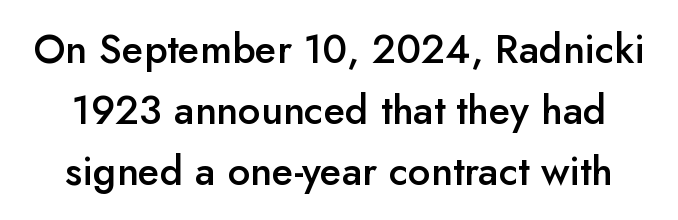
A typesetter would label this face a sans. Does the lettering tilt? It doesn't — this is upright. Each word holds together tightly as a unit, with standard inter-letter gaps. This block has exactly the height ordinary leading produces. The string is rendered with underlining switched off. Do the characters align in a grid? No, the font is proportional.
